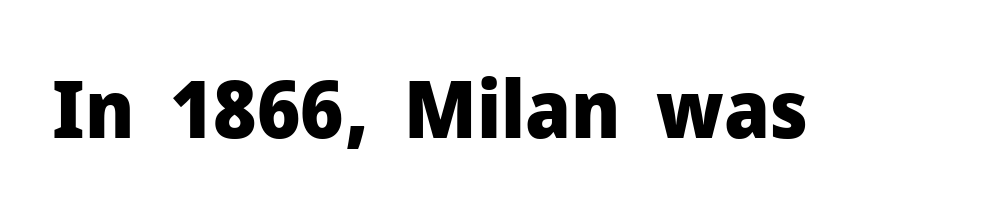
{"serif": "no", "italic": "no", "bold": "yes", "weight": "heavy", "width": "normal", "stroke_contrast": "low", "x_height": "medium", "monospaced": "no", "underline": "no", "letter_spacing": "normal", "letter_spacing_em": 0.0, "glyph_px": 80}
